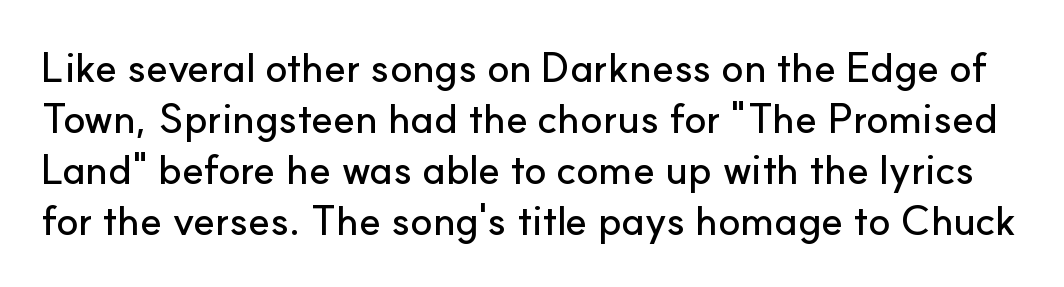
{"serif": "no", "italic": "no", "width": "normal", "stroke_contrast": "low", "x_height": "small", "monospaced": "no", "underline": "no", "line_spacing_ratio": 1.24, "letter_spacing": "normal", "letter_spacing_em": 0.0, "glyph_px": 41}
